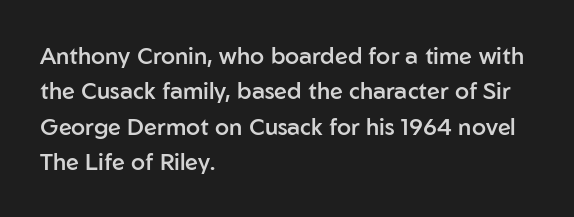
{"italic": "no", "bold": "semi", "underline": "no", "align": "left", "line_spacing": "normal", "line_spacing_ratio": 1.54, "letter_spacing": "normal", "letter_spacing_em": 0.0, "glyph_px": 23}
